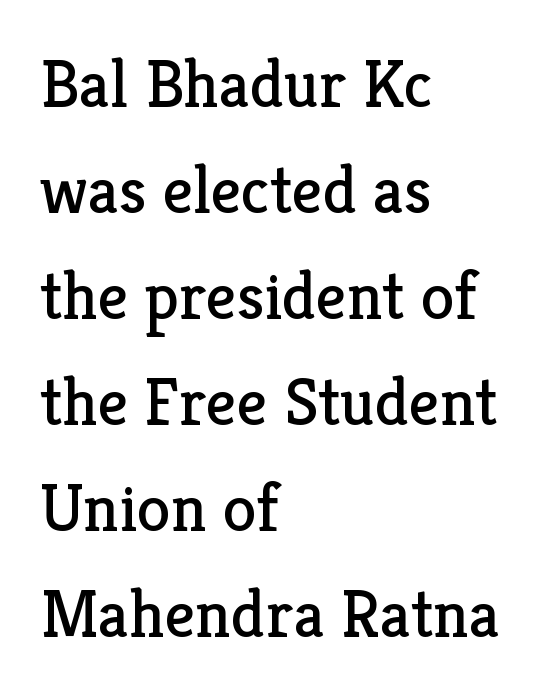
The image shows 68 px regular-weight serif type, upright; set left-aligned, normal line spacing (1.56x), normal letter spacing, not underlined; low stroke contrast and a medium x-height.
